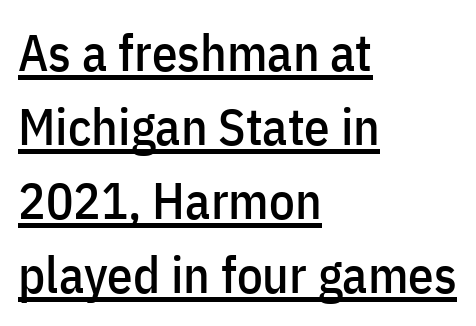
Q: Is the text italic (slanted)? A: No, it is upright.
Q: Is the typeface a serif or a sans-serif typeface? A: Sans-serif.
Q: Is the text underlined? A: Yes.
Q: How is the paragraph aligned? A: Left-aligned.
Q: Is the spacing between letters normal or unusually wide? A: Normal.
Q: Is the spacing between lines tight, normal or loose? A: Normal.
Q: Width (condensed, normal, or wide)? A: Condensed.
Q: Stroke contrast? A: Low.
Q: x-height? A: Medium.
Q: Monospaced? A: No.
